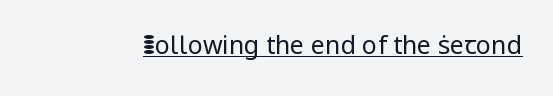
{"italic": "no", "bold": "no", "underline": "yes", "letter_spacing": "normal", "letter_spacing_em": 0.0, "glyph_px": 25}
